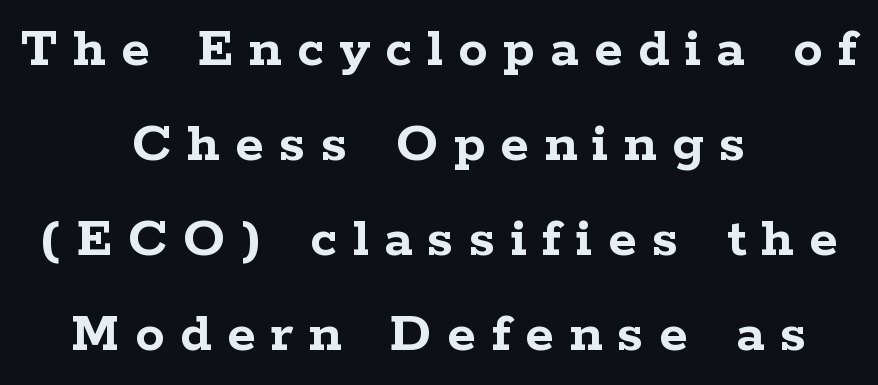
The image shows 59 px semibold, wide serif type, upright; set centered, normal line spacing (1.61x), unusually wide letter spacing (+0.26 em), not underlined; low stroke contrast and a medium x-height.
